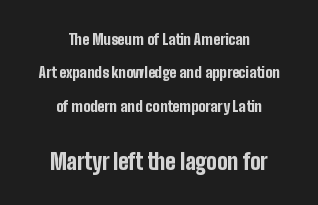
The following chunk of copy outweighs the initial chunk in type size. The characters look thick and weighty, a clear bold. Visually the block forms a symmetrical silhouette, jagged on both flanks. Underlining? Definitely not there. Between one letter and the next there's only the usual sliver of space. The leading is generous, giving the passage an open texture.
